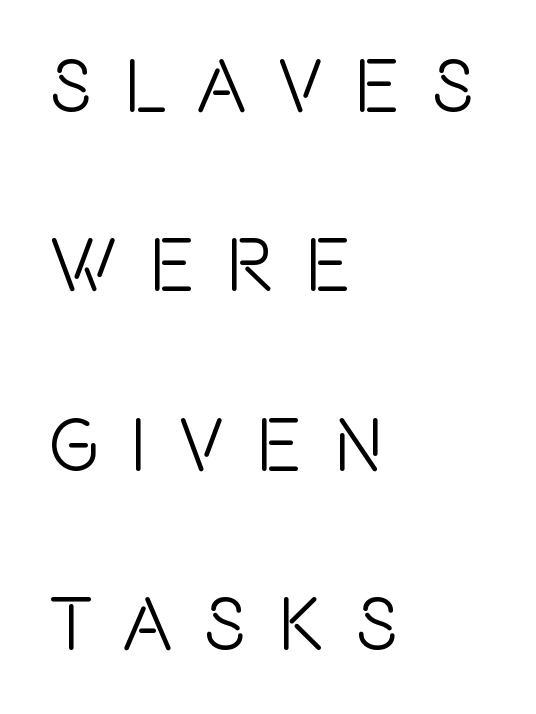
{"serif": "no", "italic": "no", "width": "condensed", "x_height": "large", "monospaced": "no", "underline": "no", "align": "left", "line_spacing": "loose", "line_spacing_ratio": 2.36, "letter_spacing": "wide", "letter_spacing_em": 0.4, "glyph_px": 76}
